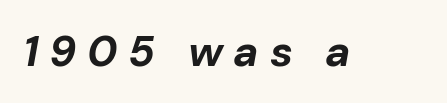
Q: Is the text bold? A: Yes.
Q: Is the text italic (slanted)? A: Yes, it leans right by about 10 degrees.
Q: Is the text underlined? A: No.
Q: Is the spacing between letters normal or unusually wide? A: Unusually wide.
Q: Width (condensed, normal, or wide)? A: Normal.
Q: Stroke contrast? A: Low.
Q: x-height? A: Medium.
Q: Monospaced? A: No.
